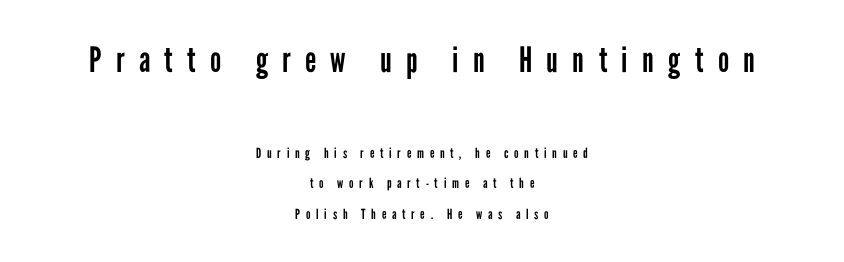
A typesetter would mark this as roman, not italic. The face used here appears at its bigger size in the upper chunk. The face used here is proportionally spaced, like ordinary book or web type. The typeface has the unassuming heft of standard copy or less. The glyphs are unaccompanied by any horizontal stroke below them. Leading is clearly above the norm, producing a sparse column.
